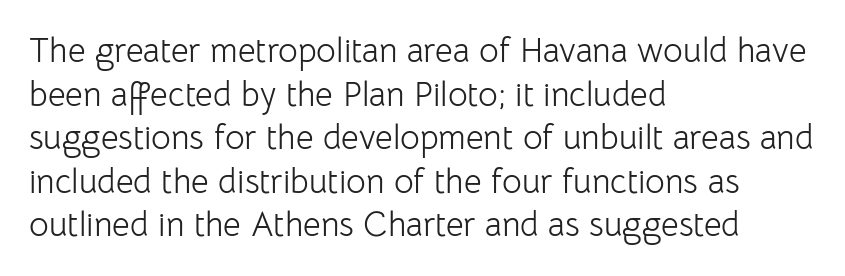
Check under the words: just untouched page. Caption: standard tracking, unaltered. Summary of vertical rhythm: regular, with standard interline spacing. This sample has the flowing, uneven cadence of proportional lettering. Typographically, this falls in the sans-serif category.
